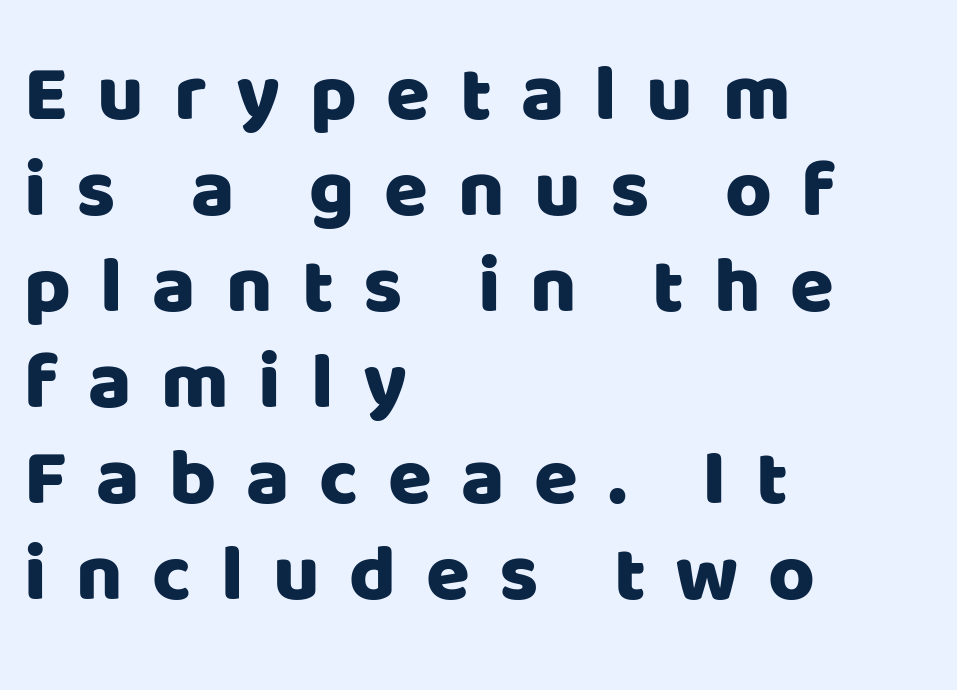
These lines stack with their left ends in a neat column. A bare baseline throughout the passage. Characters follow at a spacing far wider than the type designer built in. The typography opts for an upright posture over an oblique one.
